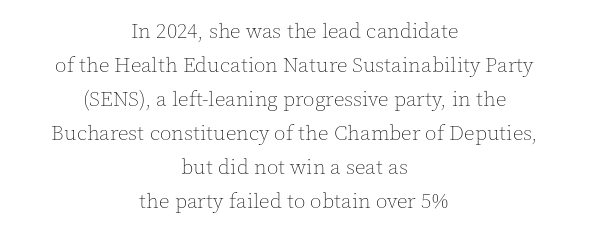
The image shows 21 px text type, upright; set centered, normal line spacing (1.62x), normal letter spacing, not underlined.
